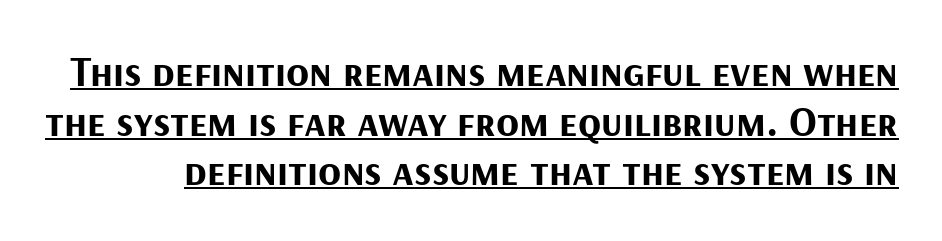
Check the space under the baseline: a stroke is drawn there. Inter-character spacing is left at the font's built-in metrics. These lines are rendered in a variable-pitch font. To sum up the face: it is a sans, with no serifs. Characters remain perfectly vertical along every line. A full-strength bold gives these letters their thick strokes.
